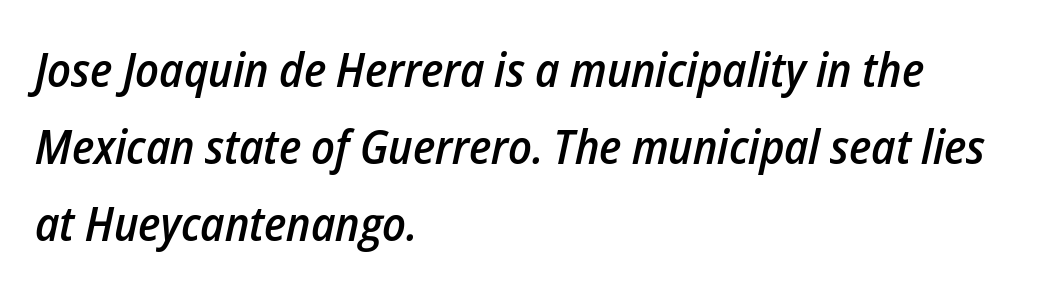
{"italic": "yes", "lean": "right", "slant_degrees": 12, "bold": "semi", "weight": "semibold", "width": "condensed", "stroke_contrast": "low", "x_height": "medium", "monospaced": "no", "underline": "no", "align": "left", "line_spacing": "normal", "line_spacing_ratio": 1.6, "letter_spacing": "normal", "letter_spacing_em": 0.0, "glyph_px": 48}
